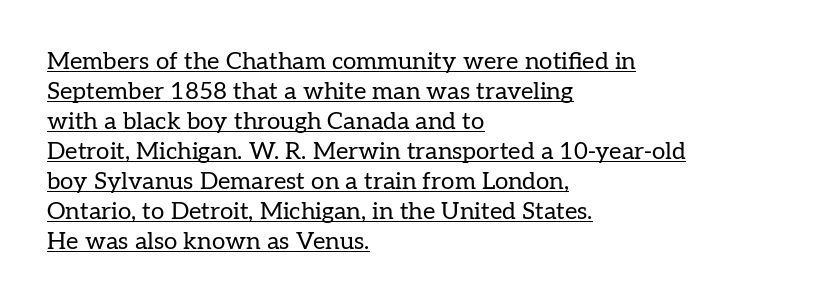
The image shows 24 px text type, upright; set left-aligned, normal line spacing (1.25x), normal letter spacing, underlined.
